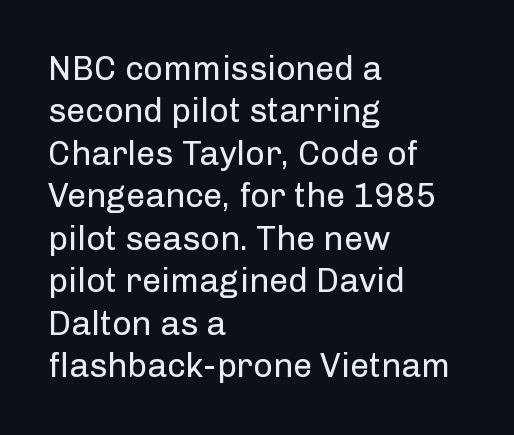
Looks like regular typesetting: each glyph gets only the width it needs. The designer went with a sans here, leaving each stem footless. In CSS terms this would be text-align: left. Check the space under the baseline: it is left empty. The specimen reads as upright at a glance.
